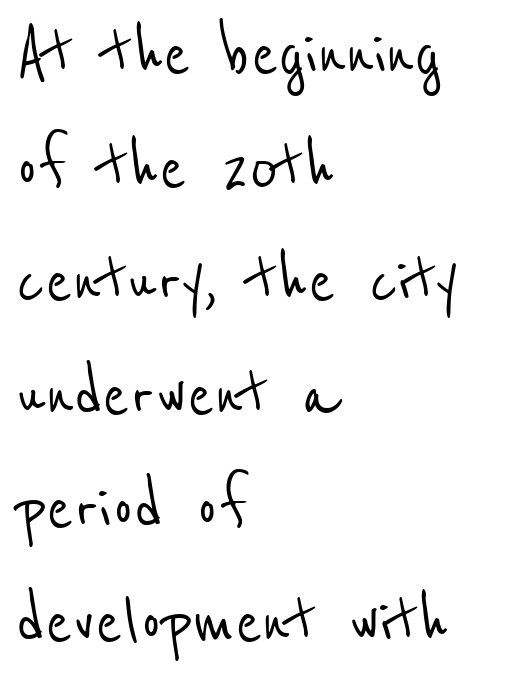
The image shows 80 px condensed sans-serif type; set left-aligned, normal line spacing (1.42x), normal letter spacing, not underlined; low stroke contrast and a medium x-height.
